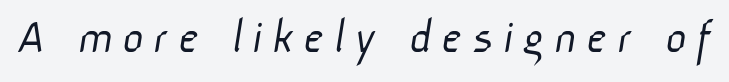
Serif or sans? Sans — the stroke terminals are bare. A clean baseline with only descenders dipping below it. This sample has the flowing, uneven cadence of proportional lettering. The weight tops out at a normal text grade.
